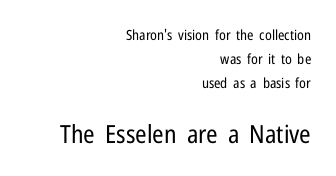
Q: Is the text bold? A: No.
Q: Is the text italic (slanted)? A: No, it is upright.
Q: Is the text underlined? A: No.
Q: How is the paragraph aligned? A: Right-aligned.
Q: Is the spacing between letters normal or unusually wide? A: Normal.
Q: Which block of text is set in a larger size, the first (top) or the second (bottom)? A: The second (bottom) one.
